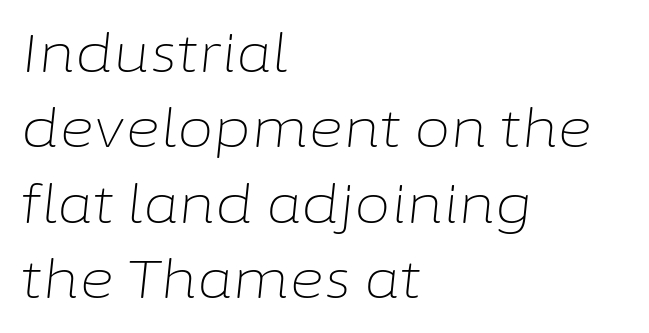
Reading down the block, your eye returns to a fixed left position each line. Look at the tracking — it's just the regular setting, nothing added. You can tell it's italic because the verticals aren't actually vertical. No letter is thick-stroked: the sample isn't bold. Check the space under the baseline: it is left empty. Varying glyph widths throughout — classic text-font behaviour.
